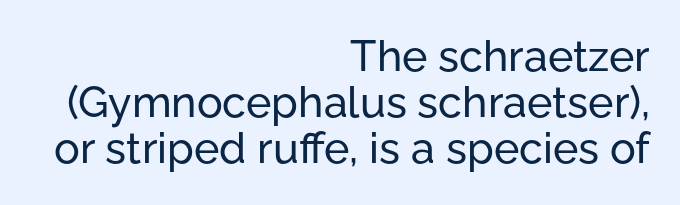
{"serif": "no", "italic": "no", "width": "normal", "stroke_contrast": "low", "x_height": "medium", "monospaced": "no", "underline": "no", "align": "right", "line_spacing": "tight", "line_spacing_ratio": 1.07, "letter_spacing": "normal", "letter_spacing_em": 0.0, "glyph_px": 43}
